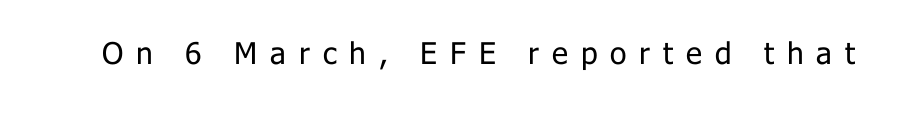
The image shows 30 px regular-weight sans-serif type, upright; set unusually wide letter spacing (+0.43 em), not underlined; low stroke contrast and a medium x-height.
